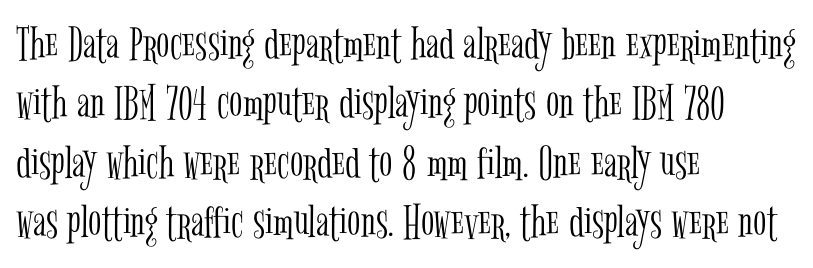
The image shows 49 px light, condensed serif type, upright; set left-aligned, line spacing 1.21x, normal letter spacing, not underlined; low stroke contrast and a medium x-height.
